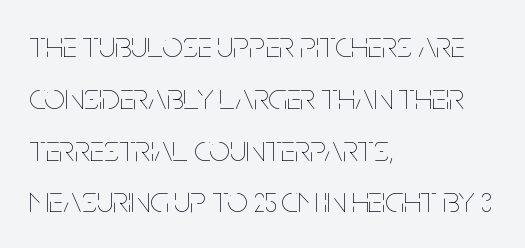
The image shows 37 px thin, condensed type, upright; set left-aligned, normal line spacing (1.4x), normal letter spacing, not underlined; low stroke contrast and a large x-height.
